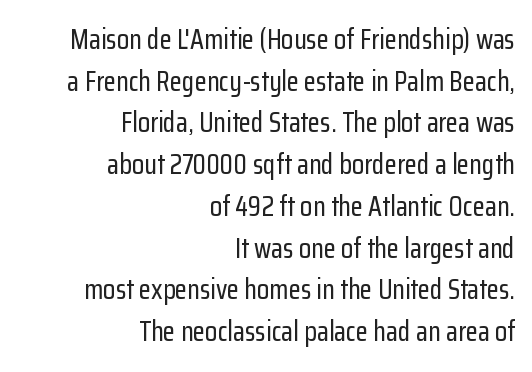
{"serif": "no", "italic": "no", "width": "condensed", "stroke_contrast": "low", "x_height": "medium", "monospaced": "no", "underline": "no", "align": "right", "line_spacing": "normal", "line_spacing_ratio": 1.49, "letter_spacing": "normal", "letter_spacing_em": 0.0, "glyph_px": 28}
